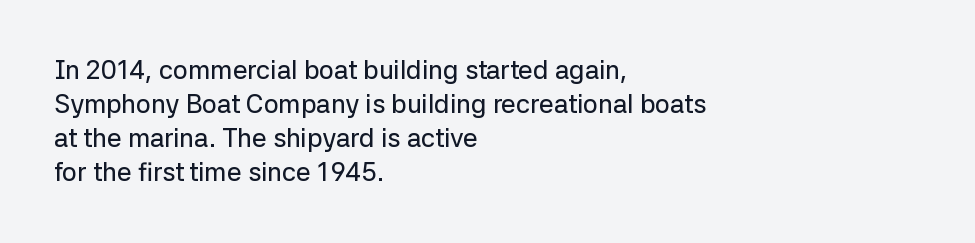
{"italic": "no", "underline": "no", "align": "left", "line_spacing": "normal", "line_spacing_ratio": 1.31, "letter_spacing": "normal", "letter_spacing_em": 0.0, "glyph_px": 26}
